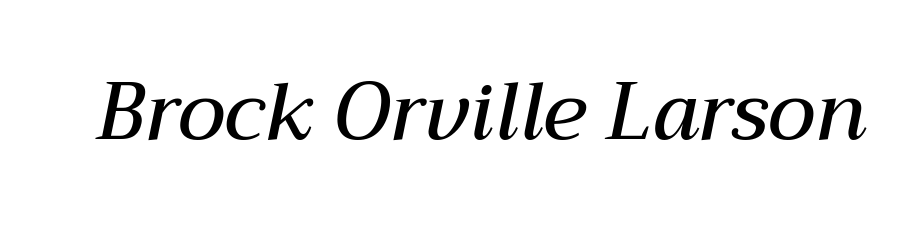
{"italic": "yes", "lean": "right", "slant_degrees": 12, "bold": "semi", "weight": "semibold", "width": "normal", "stroke_contrast": "medium", "x_height": "medium", "monospaced": "no", "underline": "no", "letter_spacing": "normal", "letter_spacing_em": 0.0, "glyph_px": 80}
